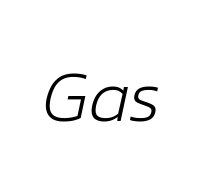
The image shows 73 px light type, italic (leaning right); set normal letter spacing, not underlined; low stroke contrast and a medium x-height.
